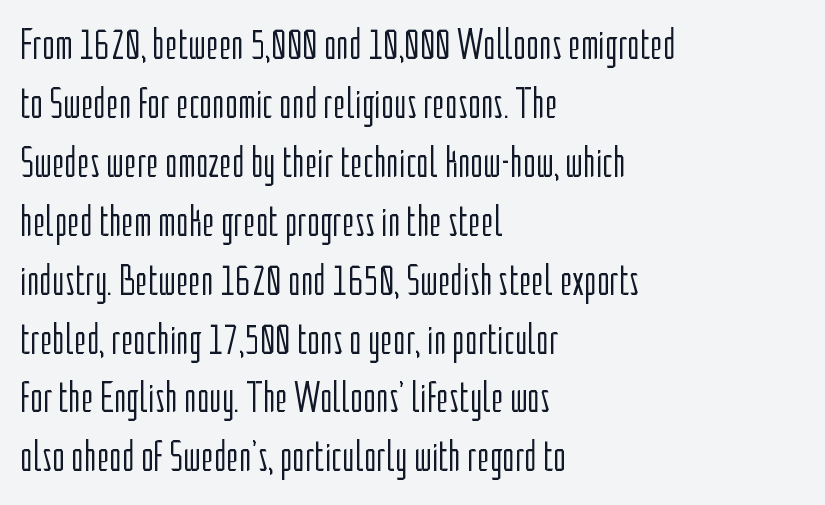
{"serif": "no", "italic": "no", "bold": "no", "weight": "light", "width": "condensed", "stroke_contrast": "low", "x_height": "medium", "monospaced": "no", "underline": "no", "align": "left", "line_spacing": "normal", "line_spacing_ratio": 1.37, "letter_spacing": "normal", "letter_spacing_em": 0.0, "glyph_px": 43}
